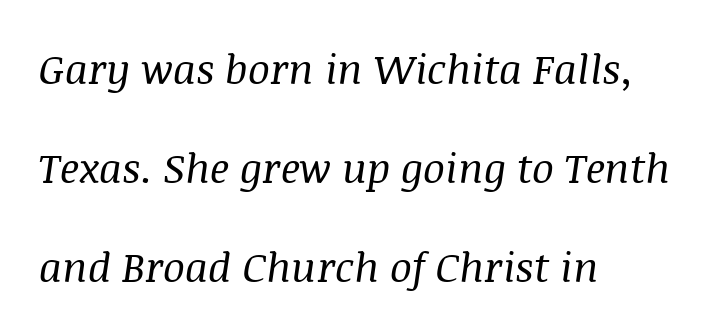
Q: Is the text bold? A: No.
Q: Is the text italic (slanted)? A: Yes, it leans right by about 8 degrees.
Q: Is the typeface a serif or a sans-serif typeface? A: Serif.
Q: Is the text underlined? A: No.
Q: How is the paragraph aligned? A: Left-aligned.
Q: Is the spacing between letters normal or unusually wide? A: Normal.
Q: Is the spacing between lines tight, normal or loose? A: Loose.
Q: Width (condensed, normal, or wide)? A: Normal.
Q: Stroke contrast? A: Medium.
Q: x-height? A: Large.
Q: Monospaced? A: No.
